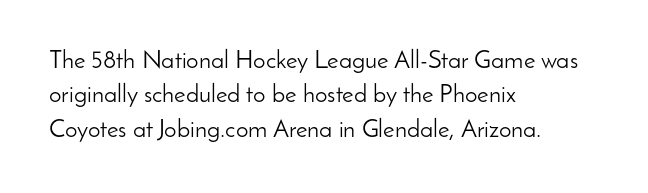
{"italic": "no", "bold": "no", "underline": "no", "align": "left", "line_spacing": "normal", "line_spacing_ratio": 1.38, "letter_spacing": "normal", "letter_spacing_em": 0.0, "glyph_px": 25}
